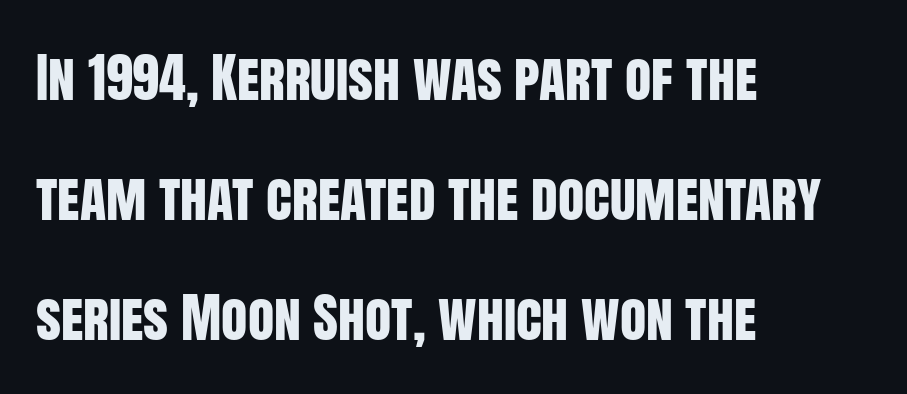
The image shows 54 px condensed sans-serif type, upright; set left-aligned, loose line spacing (2.22x), normal letter spacing, not underlined; low stroke contrast and a large x-height.
